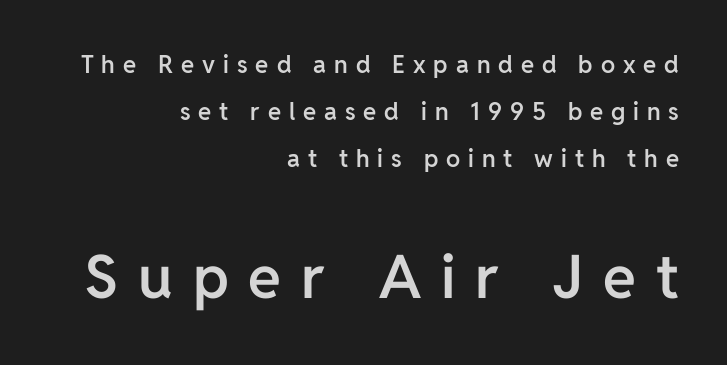
The passage shown has open, widely tracked lettering throughout. Does the lettering tilt? It doesn't — this is upright. The lines in this sample share a right terminus and differ only in where they begin. Weight check: semibold — heavier than regular, not quite bold. Note: no serifs on the glyphs.
